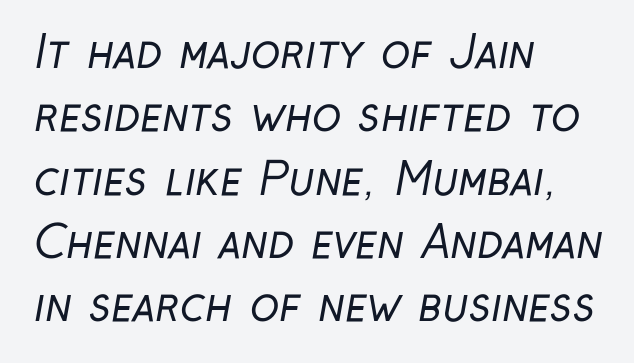
The image shows 44 px regular-weight, condensed sans-serif type; set left-aligned, normal line spacing (1.44x), normal letter spacing, not underlined; low stroke contrast and a medium x-height.
